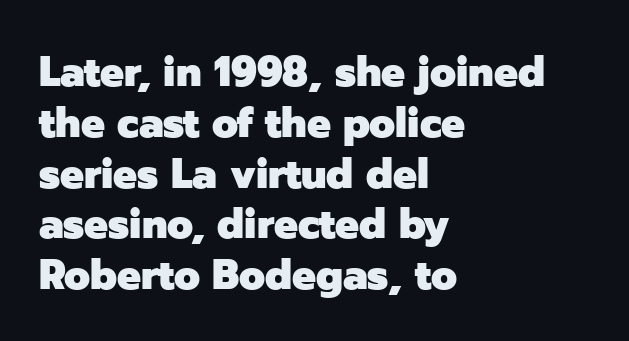
The image shows 42 px heavy sans-serif type, upright; set left-aligned, line spacing 1.21x, normal letter spacing, not underlined; low stroke contrast and a medium x-height.
